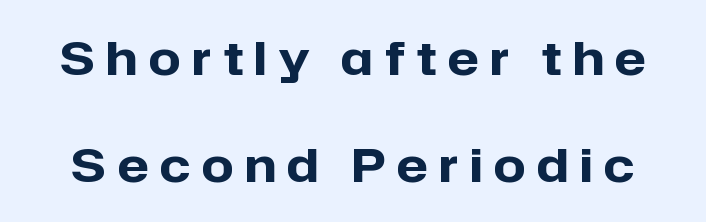
The characters look thick and weighty, a clear bold. The rendering inserts visible extra space after every character. Beneath every word, the page is bare. Line spacing here is loose. Each letter's strokes conclude bluntly, with no projecting serifs. Is there any slant? The stems are plumb.
